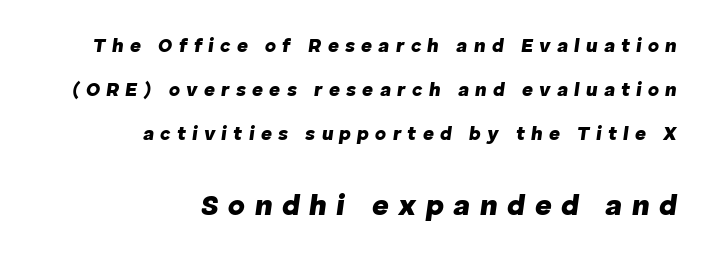
The image shows 29 px heavy type, italic (leaning right); set right-aligned, loose line spacing (2.32x), unusually wide letter spacing (+0.33 em), not underlined; the second (bottom) block is 1.53x larger; low stroke contrast and a medium x-height.
